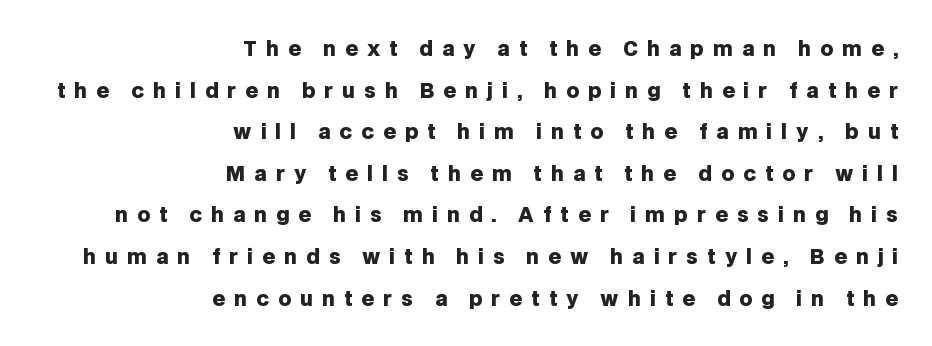
Q: Is the text bold? A: Yes.
Q: Is the text italic (slanted)? A: No, it is upright.
Q: Is the text underlined? A: No.
Q: How is the paragraph aligned? A: Right-aligned.
Q: Is the spacing between letters normal or unusually wide? A: Unusually wide.
Q: Is the spacing between lines tight, normal or loose? A: Loose.
